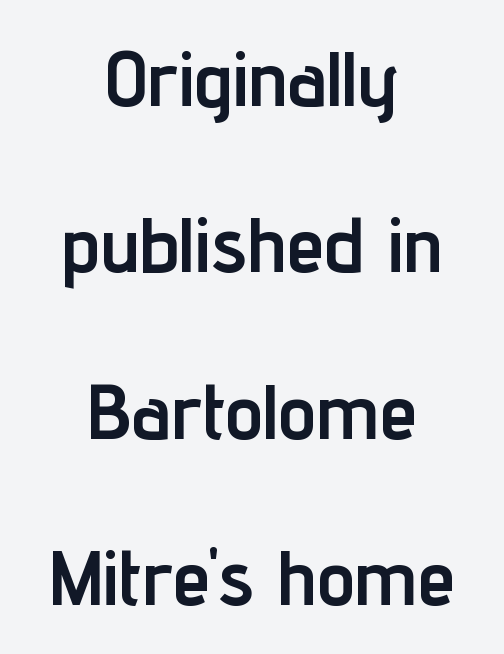
{"serif": "no", "italic": "no", "bold": "yes", "weight": "semibold", "width": "condensed", "stroke_contrast": "low", "x_height": "medium", "monospaced": "no", "underline": "no", "align": "center", "line_spacing": "loose", "line_spacing_ratio": 2.16, "letter_spacing": "normal", "letter_spacing_em": 0.0, "glyph_px": 77}
